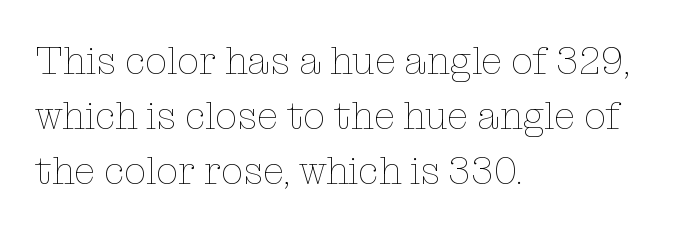
Q: Is the text bold? A: No.
Q: Is the text italic (slanted)? A: No, it is upright.
Q: Is the text underlined? A: No.
Q: How is the paragraph aligned? A: Left-aligned.
Q: Is the spacing between letters normal or unusually wide? A: Normal.
Q: Is the spacing between lines tight, normal or loose? A: Normal.
Q: Width (condensed, normal, or wide)? A: Normal.
Q: Stroke contrast? A: Low.
Q: x-height? A: Medium.
Q: Monospaced? A: No.
